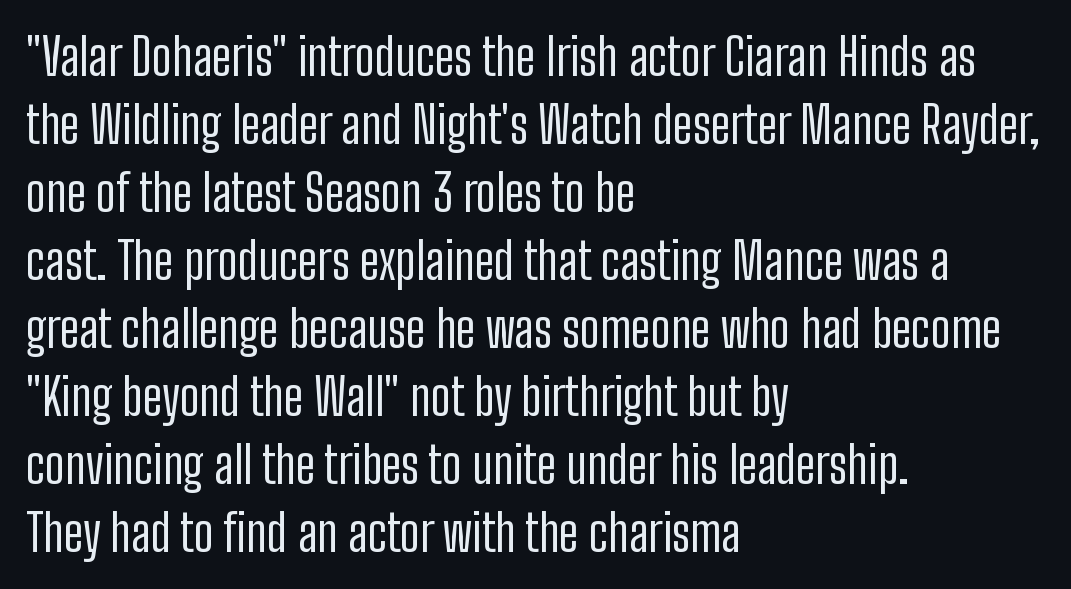
{"serif": "no", "italic": "no", "bold": "no", "weight": "regular", "width": "condensed", "stroke_contrast": "low", "x_height": "medium", "monospaced": "no", "underline": "no", "align": "left", "line_spacing": "normal", "line_spacing_ratio": 1.36, "letter_spacing": "normal", "letter_spacing_em": 0.0, "glyph_px": 50}
